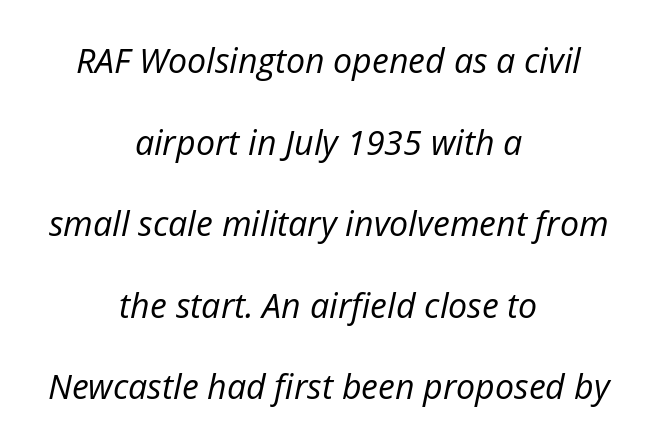
{"italic": "yes", "lean": "right", "slant_degrees": 12, "bold": "no", "weight": "regular", "width": "normal", "stroke_contrast": "low", "x_height": "medium", "monospaced": "no", "underline": "no", "align": "center", "line_spacing": "loose", "line_spacing_ratio": 2.4, "letter_spacing": "normal", "letter_spacing_em": 0.0, "glyph_px": 34}
